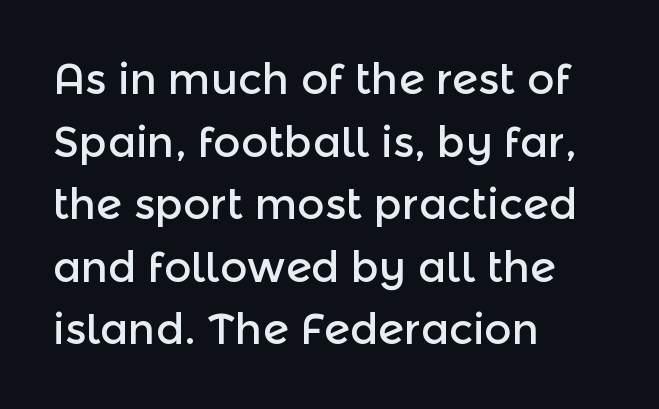
The image shows 42 px sans-serif type, upright; set left-aligned, normal line spacing (1.49x), normal letter spacing, not underlined; a medium x-height.
